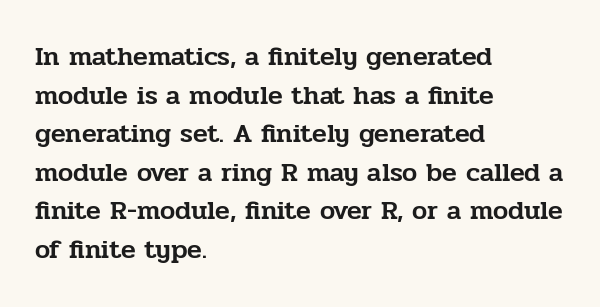
Q: Is the text italic (slanted)? A: No, it is upright.
Q: Is the text underlined? A: No.
Q: How is the paragraph aligned? A: Left-aligned.
Q: Is the spacing between letters normal or unusually wide? A: Normal.
Q: Is the spacing between lines tight, normal or loose? A: Normal.
